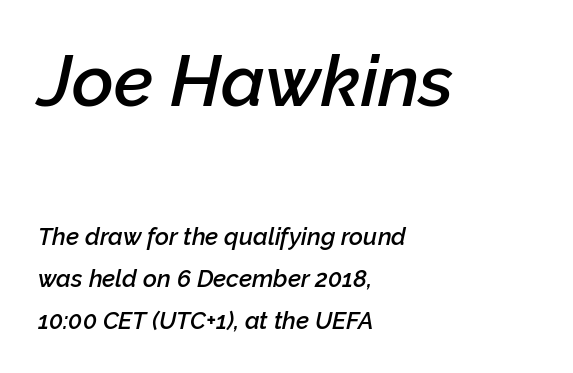
Observe the lean: these are italic letterforms. The passage shown is semibold, sitting just below true bold. This sample is left-justified, so line endings fall wherever the words run out. Descenders hang freely into open space. The upper block of text is set noticeably larger than the block beneath it. Letter spacing: default.
